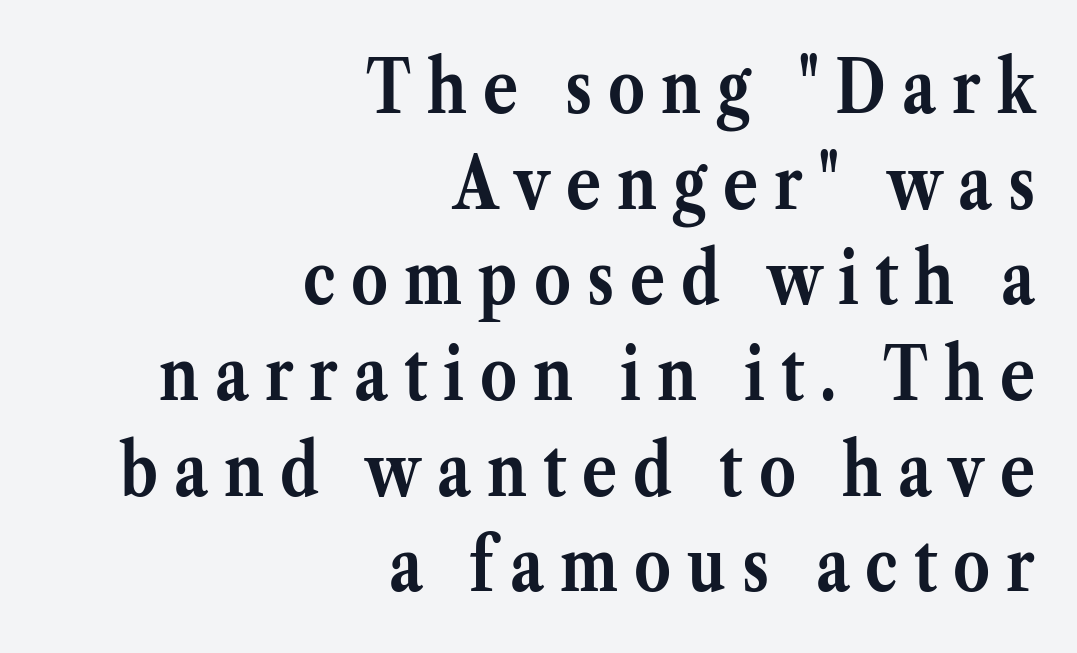
Q: Is the text bold? A: Yes.
Q: Is the text italic (slanted)? A: No, it is upright.
Q: Is the typeface a serif or a sans-serif typeface? A: Serif.
Q: Is the text underlined? A: No.
Q: How is the paragraph aligned? A: Right-aligned.
Q: Is the spacing between letters normal or unusually wide? A: Unusually wide.
Q: Is the spacing between lines tight, normal or loose? A: Normal.
Q: Width (condensed, normal, or wide)? A: Normal.
Q: Stroke contrast? A: Medium.
Q: x-height? A: Medium.
Q: Monospaced? A: No.
